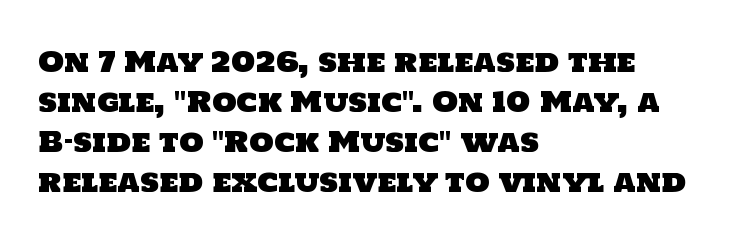
Q: Is the typeface a serif or a sans-serif typeface? A: Sans-serif.
Q: Is the text underlined? A: No.
Q: How is the paragraph aligned? A: Left-aligned.
Q: Is the spacing between letters normal or unusually wide? A: Normal.
Q: Is the spacing between lines tight, normal or loose? A: Normal.
Q: Width (condensed, normal, or wide)? A: Normal.
Q: Stroke contrast? A: Low.
Q: x-height? A: Large.
Q: Monospaced? A: No.
